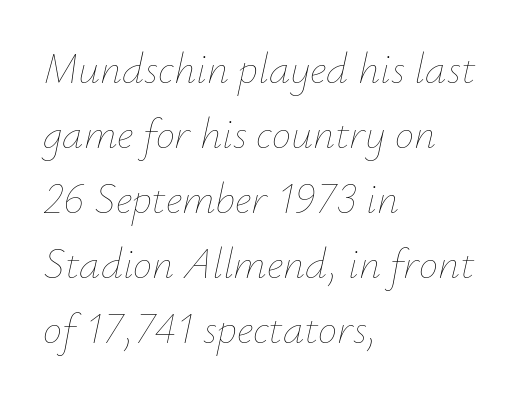
The image shows 43 px thin type, italic (leaning right); set left-aligned, normal line spacing (1.51x), normal letter spacing, not underlined; low stroke contrast and a small x-height.
